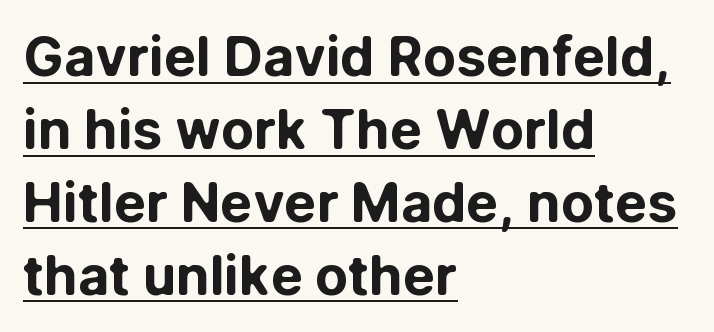
The image shows 54 px bold sans-serif type, upright; set left-aligned, normal line spacing (1.35x), normal letter spacing, underlined; low stroke contrast and a medium x-height.
